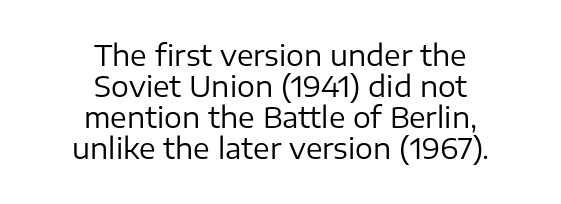
Do the characters align in a grid? No, the font is proportional. Think standard paragraph weight, or any step lighter than that. The rag falls on both sides of this text block equally. Descenders are the only things crossing below the line. Ascenders rise straight up at ninety degrees.
